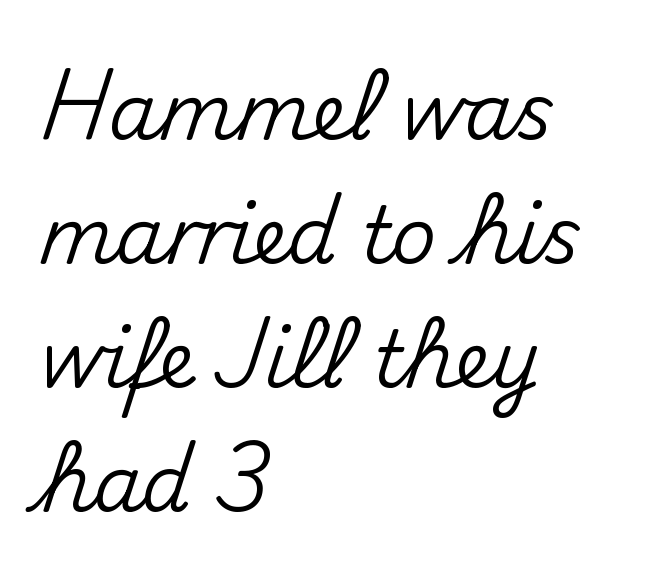
Nothing sits at the stroke ends, so this counts as sans-serif. Is the letter spacing exaggerated? No — it looks like the ordinary default. Character widths vary here, with narrow letters taking less room than wide ones.
